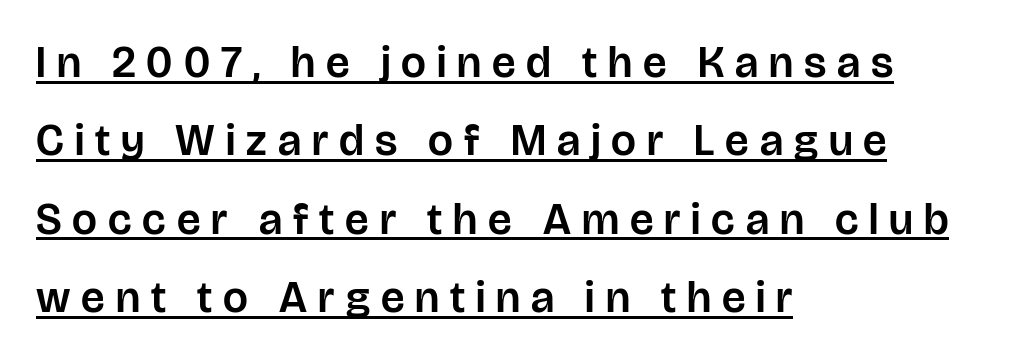
The image shows 44 px sans-serif type, upright; set left-aligned, line spacing 1.78x, unusually wide letter spacing (+0.25 em), underlined; low stroke contrast and a large x-height.
